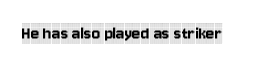
Q: Is the text italic (slanted)? A: No, it is upright.
Q: Is the text underlined? A: No.
Q: Is the spacing between letters normal or unusually wide? A: Normal.
